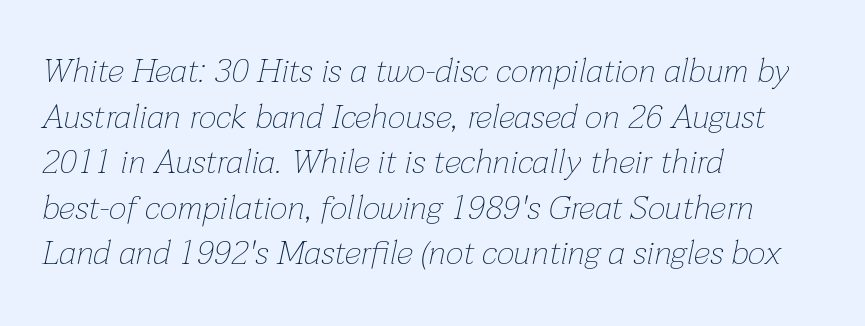
{"italic": "yes", "lean": "right", "slant_degrees": 12, "bold": "no", "weight": "thin", "width": "normal", "stroke_contrast": "low", "x_height": "medium", "monospaced": "no", "underline": "no", "align": "left", "line_spacing": "normal", "line_spacing_ratio": 1.34, "letter_spacing": "normal", "letter_spacing_em": 0.0, "glyph_px": 34}
